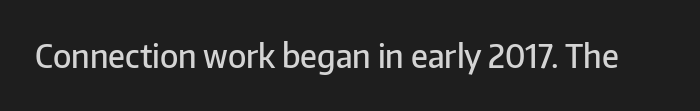
Ordinary non-slanted type is in use. You could not count columns in this text — the font is proportionally spaced. A sans-serif font was chosen for this passage. Stems and bowls a touch heavier than normal — semibold.
